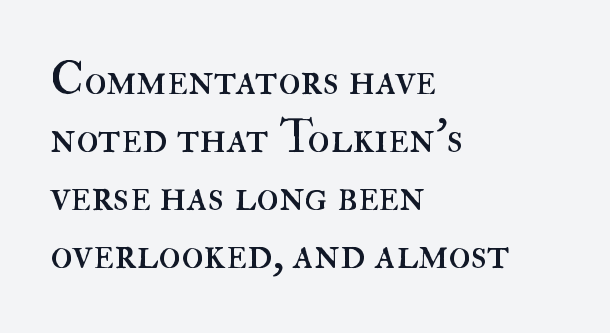
Q: Is the text bold? A: No.
Q: Is the text italic (slanted)? A: No, it is upright.
Q: Is the text underlined? A: No.
Q: How is the paragraph aligned? A: Left-aligned.
Q: Is the spacing between letters normal or unusually wide? A: Normal.
Q: Is the spacing between lines tight, normal or loose? A: Normal.
Q: Width (condensed, normal, or wide)? A: Normal.
Q: Stroke contrast? A: High.
Q: x-height? A: Small.
Q: Monospaced? A: No.
